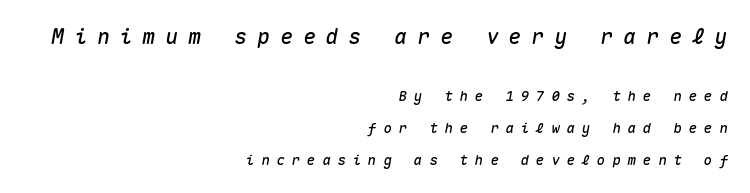
{"italic": "yes", "lean": "right", "slant_degrees": 10, "underline": "no", "align": "right", "line_spacing": "loose", "line_spacing_ratio": 2.27, "letter_spacing": "wide", "letter_spacing_em": 0.49, "larger_block": "first", "size_ratio": 1.5, "glyph_px": 21}
